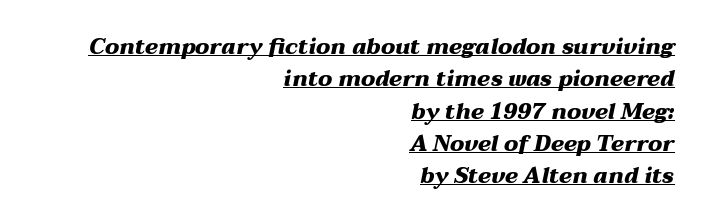
{"italic": "yes", "lean": "right", "slant_degrees": 12, "bold": "yes", "underline": "yes", "align": "right", "line_spacing": "normal", "line_spacing_ratio": 1.47, "letter_spacing": "normal", "letter_spacing_em": 0.0, "glyph_px": 22}
